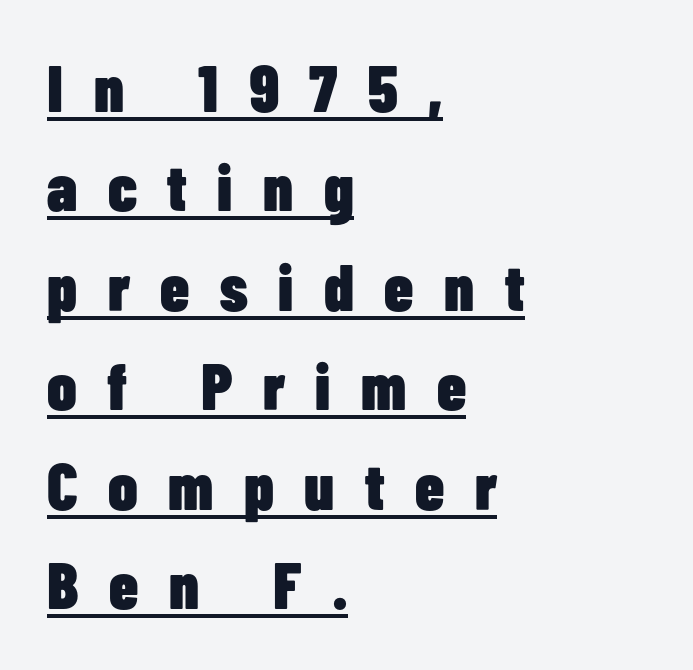
{"serif": "no", "italic": "no", "bold": "yes", "weight": "heavy", "width": "condensed", "stroke_contrast": "low", "x_height": "medium", "monospaced": "no", "underline": "yes", "align": "left", "line_spacing": "normal", "line_spacing_ratio": 1.53, "letter_spacing": "wide", "letter_spacing_em": 0.47, "glyph_px": 65}
